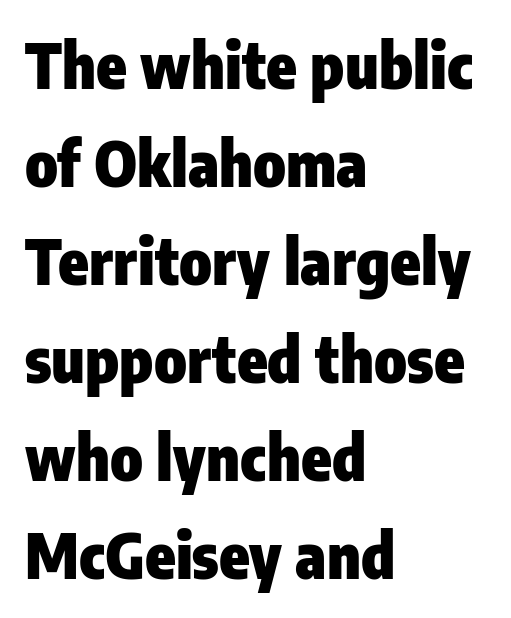
The image shows 62 px heavy, condensed sans-serif type, upright; set left-aligned, normal line spacing (1.58x), normal letter spacing, not underlined; low stroke contrast and a medium x-height.
